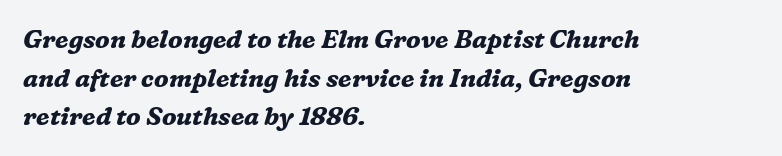
The image shows 25 px bold type, italic (leaning right); set left-aligned, normal line spacing (1.55x), normal letter spacing, not underlined.
